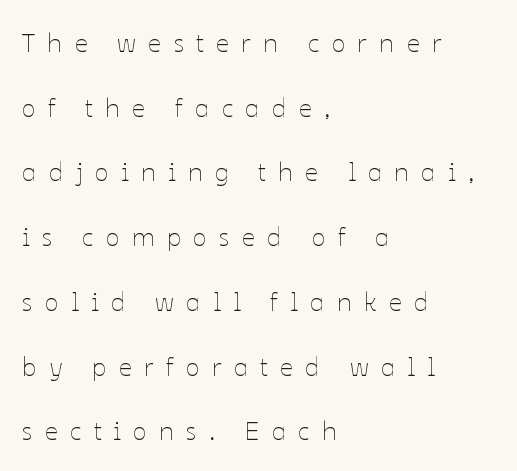
The image shows 26 px text type, upright; set left-aligned, loose line spacing (2.49x), unusually wide letter spacing (+0.47 em), not underlined.
